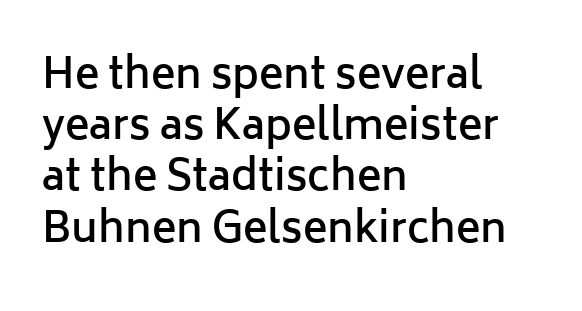
{"serif": "no", "italic": "no", "bold": "semi", "weight": "semibold", "width": "normal", "stroke_contrast": "low", "x_height": "medium", "monospaced": "no", "underline": "no", "align": "left", "line_spacing": "normal", "line_spacing_ratio": 1.25, "letter_spacing": "normal", "letter_spacing_em": 0.0, "glyph_px": 41}
